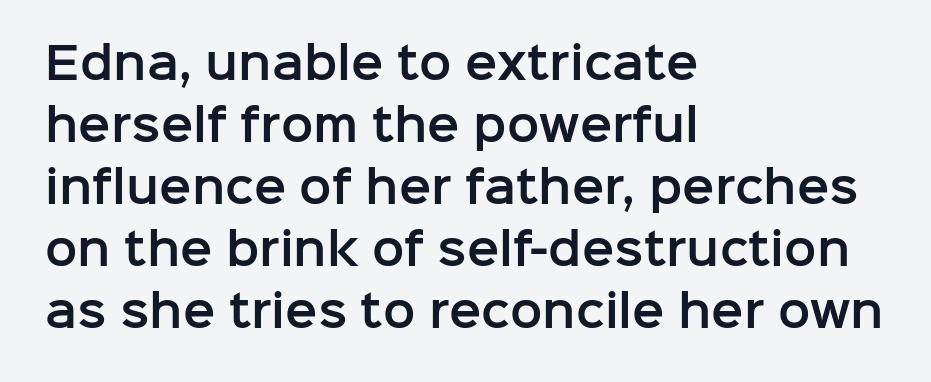
The image shows 43 px sans-serif type, upright; set left-aligned, normal line spacing (1.44x), normal letter spacing, not underlined; low stroke contrast and a medium x-height.
